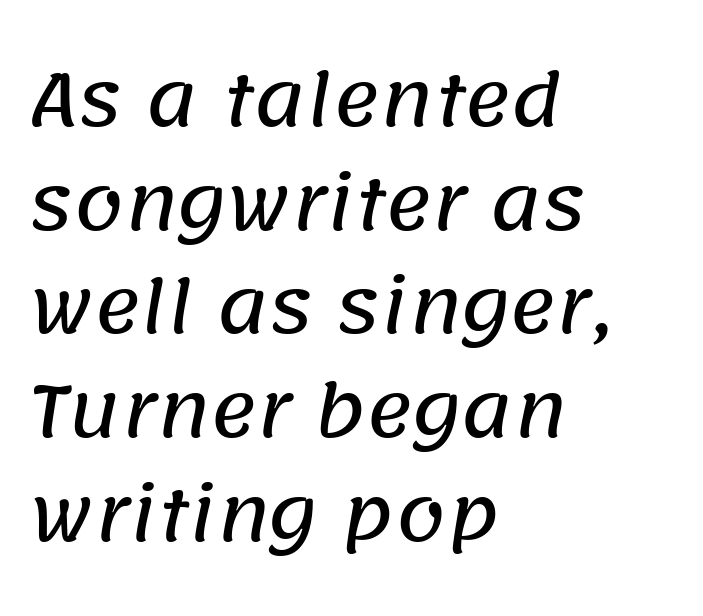
Q: Is the typeface a serif or a sans-serif typeface? A: Sans-serif.
Q: Is the text underlined? A: No.
Q: How is the paragraph aligned? A: Left-aligned.
Q: Is the spacing between letters normal or unusually wide? A: Normal.
Q: Is the spacing between lines tight, normal or loose? A: Normal.
Q: Width (condensed, normal, or wide)? A: Normal.
Q: Stroke contrast? A: Low.
Q: x-height? A: Large.
Q: Monospaced? A: No.
